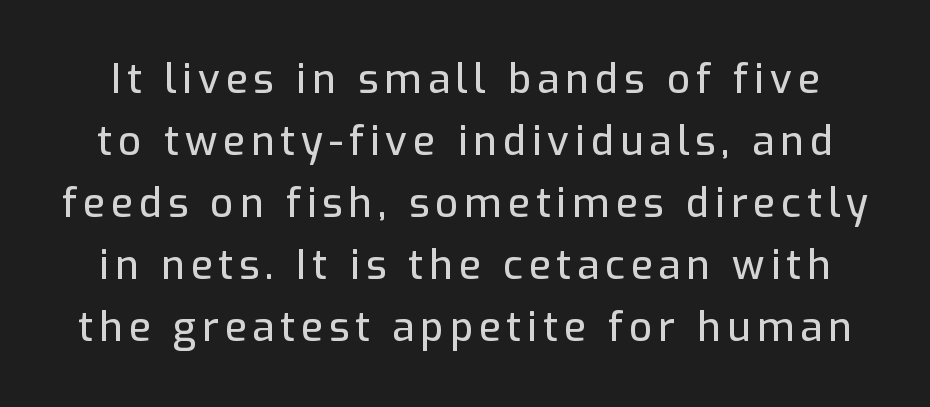
The image shows 40 px sans-serif type, upright; set normal line spacing (1.55x), not underlined; low stroke contrast and a medium x-height.
